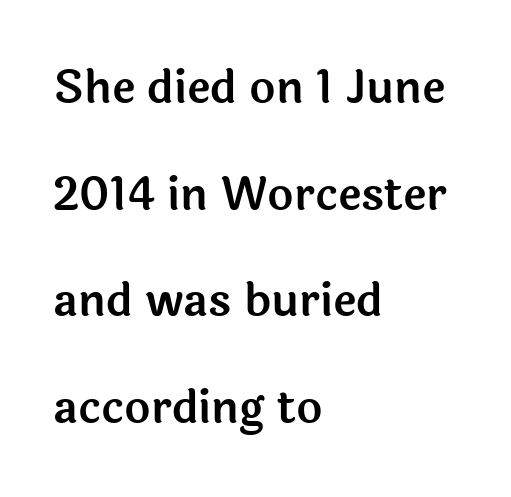
The image shows 45 px sans-serif type, upright; set left-aligned, loose line spacing (2.37x), normal letter spacing, not underlined; a medium x-height.
